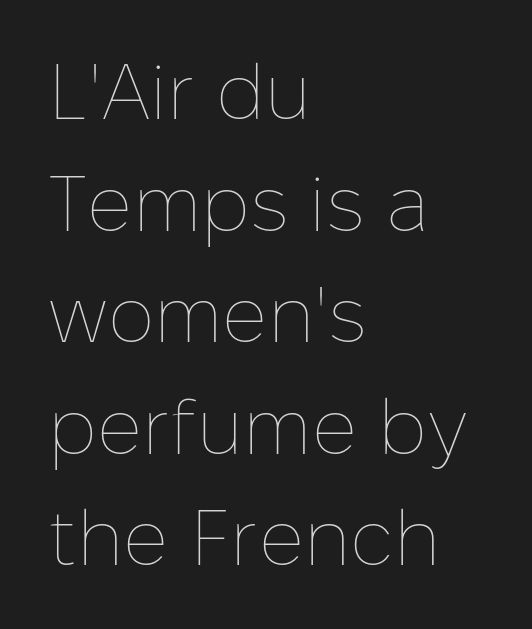
Tracking value appears to be zero — textbook default spacing. The weight would be labelled regular, book, light, or lighter still. The font's upright variant was chosen for this text. This rendering features lettering with no underline.
